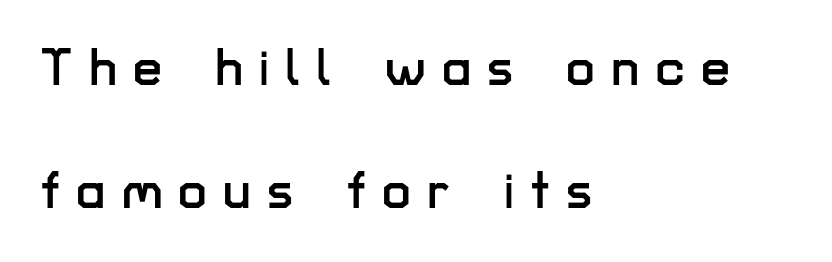
Successive baselines arrive slowly, with a big drop between each. The font's upright variant was chosen for this text. The characters display no serif detailing; their extremities are plain. Clear beneath every line of the passage.
